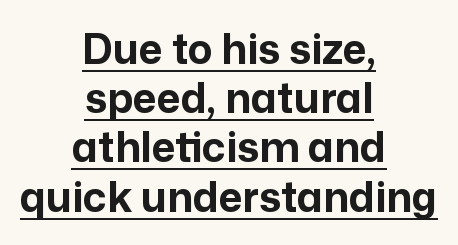
These lines are rendered in a variable-pitch font. Stroke terminals: plain, sans-serif. The lettering stays uniformly vertical, giving the passage a roman look. Typeset on center — no edge is straight. Notice how thick the strokes are: this is what a full bold looks like. The words here are underlined.
